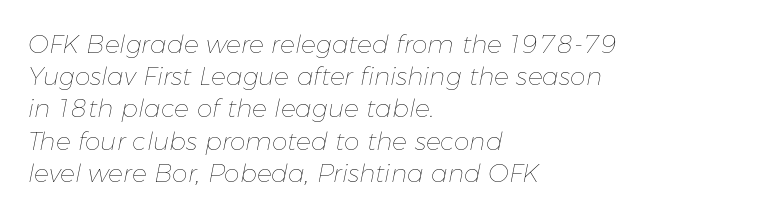
{"italic": "yes", "lean": "right", "slant_degrees": 11, "bold": "no", "underline": "no", "align": "left", "line_spacing": "normal", "line_spacing_ratio": 1.29, "letter_spacing": "normal", "letter_spacing_em": 0.0, "glyph_px": 25}
